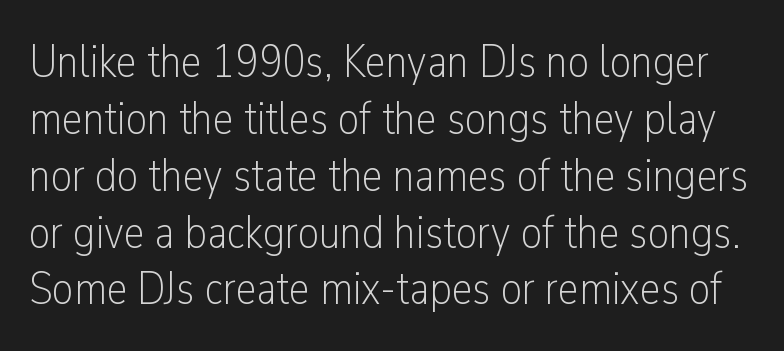
Q: Is the text bold? A: No.
Q: Is the text italic (slanted)? A: No, it is upright.
Q: Is the typeface a serif or a sans-serif typeface? A: Sans-serif.
Q: Is the text underlined? A: No.
Q: Is the spacing between letters normal or unusually wide? A: Normal.
Q: Width (condensed, normal, or wide)? A: Condensed.
Q: Stroke contrast? A: Low.
Q: x-height? A: Medium.
Q: Monospaced? A: No.
